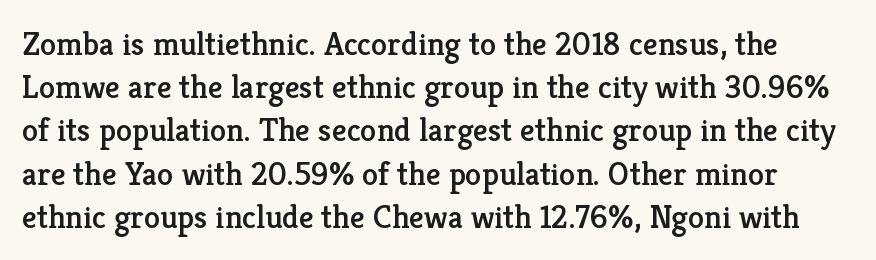
The image shows 33 px serif type, upright; set normal line spacing (1.31x), normal letter spacing, not underlined; low stroke contrast and a medium x-height.
